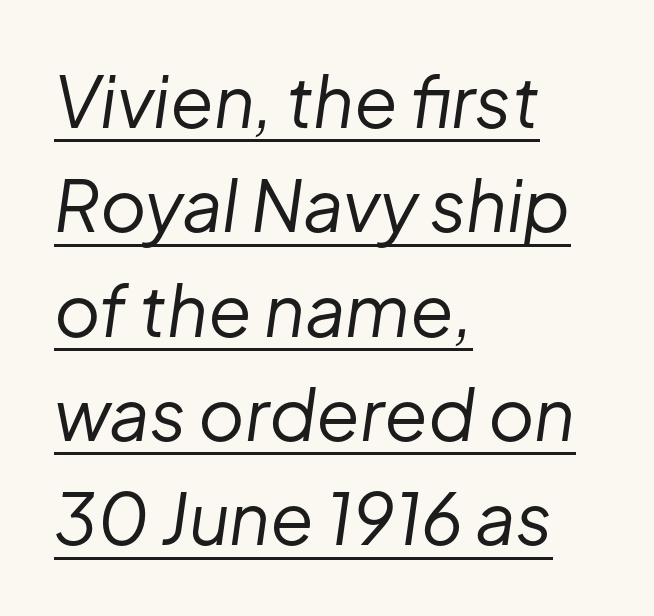
{"italic": "yes", "lean": "right", "slant_degrees": 8, "bold": "no", "weight": "regular", "width": "normal", "stroke_contrast": "low", "x_height": "medium", "monospaced": "no", "underline": "yes", "align": "left", "line_spacing": "normal", "line_spacing_ratio": 1.47, "letter_spacing": "normal", "letter_spacing_em": 0.0, "glyph_px": 71}
